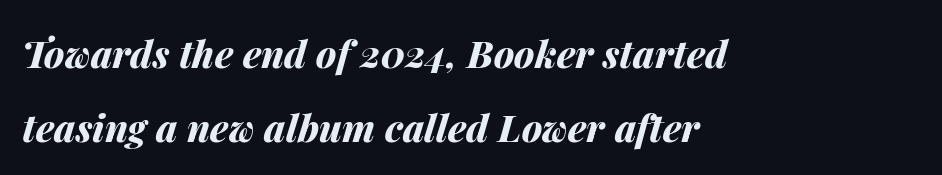
The image shows 38 px bold type, italic (leaning right); set left-aligned, loose line spacing (1.95x), normal letter spacing, not underlined; medium stroke contrast and a medium x-height.
